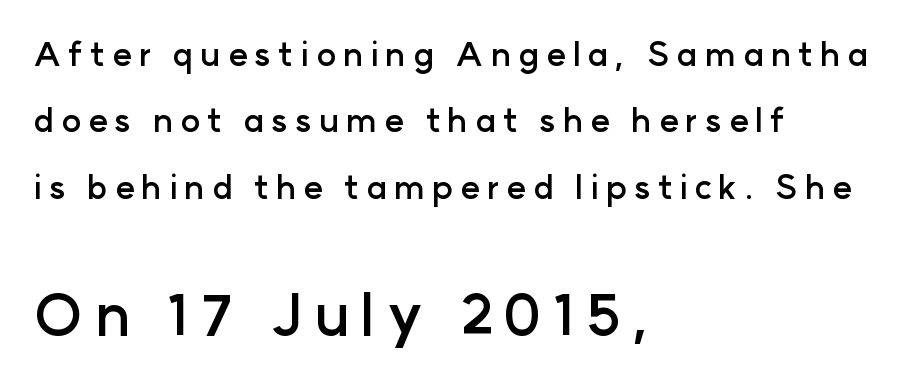
Each letter's strokes conclude bluntly, with no projecting serifs. Substantial extra tracking has been applied to these lines. Visually the block forms a straight wall on the left and a jagged coastline on the right. Baseline-to-baseline distance is far greater than the letter height.
